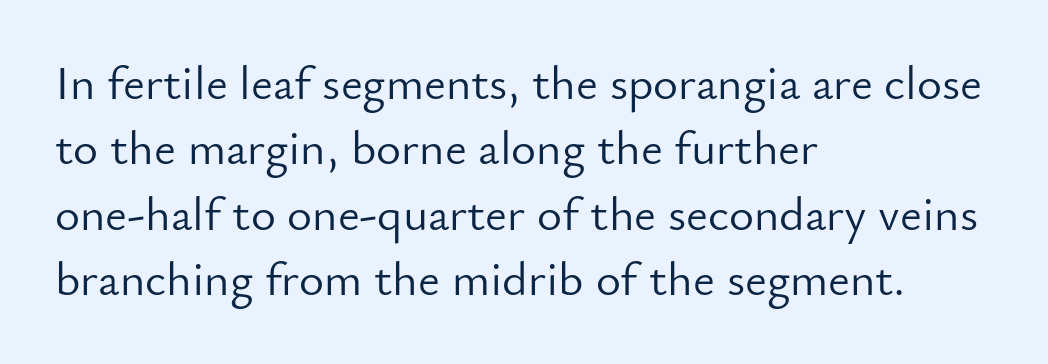
The image shows 48 px light sans-serif type, upright; set left-aligned, normal line spacing (1.36x), normal letter spacing, not underlined; low stroke contrast and a small x-height.
